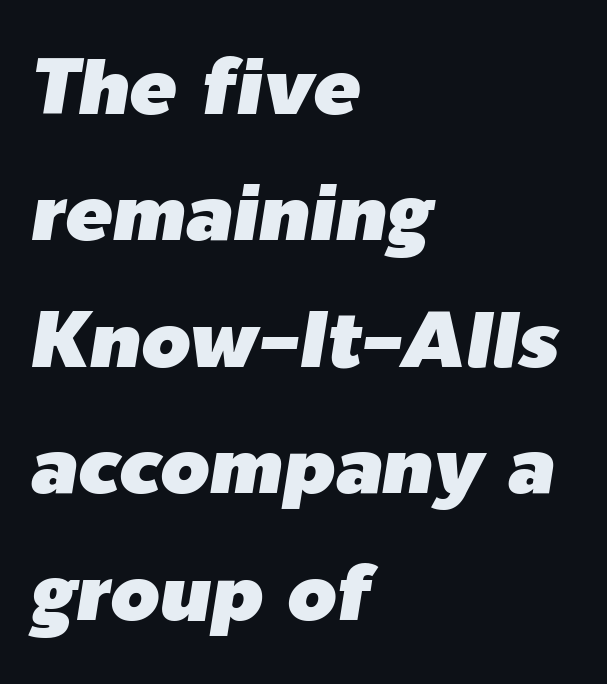
Q: Is the text italic (slanted)? A: Yes, it leans right by about 9 degrees.
Q: Is the text underlined? A: No.
Q: How is the paragraph aligned? A: Left-aligned.
Q: Is the spacing between letters normal or unusually wide? A: Normal.
Q: Is the spacing between lines tight, normal or loose? A: Normal.
Q: Width (condensed, normal, or wide)? A: Normal.
Q: Stroke contrast? A: Low.
Q: x-height? A: Medium.
Q: Monospaced? A: No.
